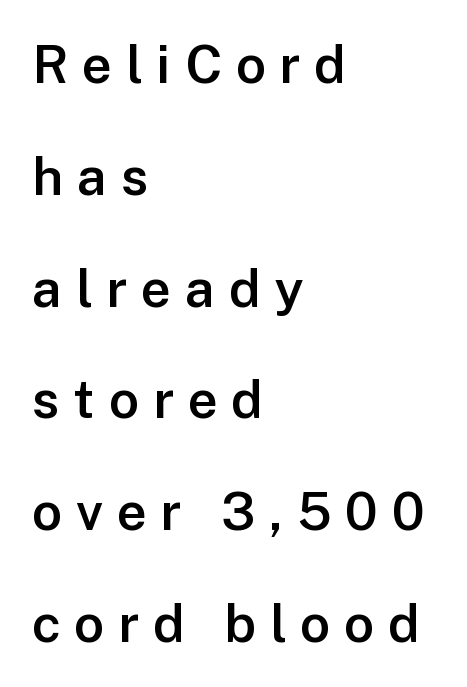
{"serif": "no", "italic": "no", "bold": "semi", "weight": "semibold", "width": "normal", "stroke_contrast": "low", "x_height": "medium", "monospaced": "no", "underline": "no", "align": "left", "line_spacing": "loose", "line_spacing_ratio": 2.11, "letter_spacing": "wide", "letter_spacing_em": 0.26, "glyph_px": 53}
